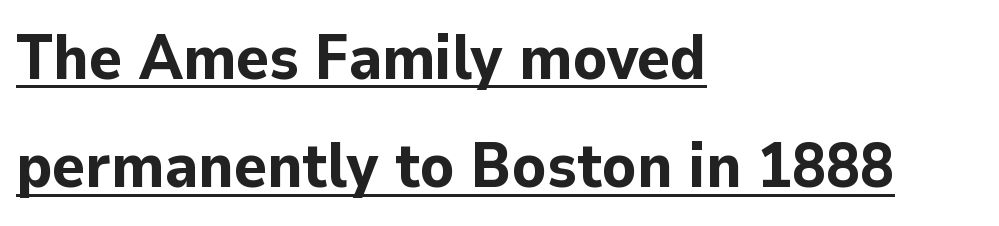
Spacing between characters is what you'd get straight out of the box. This sample uses a sans-serif face. Compared with a centered layout, this one pins lines to the left instead. The letters advance in unequal steps, a hallmark of proportional type. Quick note: not italic, upright. This is heavy type, rendered in bold.
